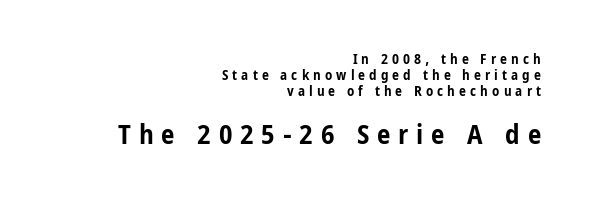
The image shows 27 px bold type, upright; set right-aligned, line spacing 1.16x, unusually wide letter spacing (+0.29 em), not underlined; the second (bottom) block is 1.93x larger.
